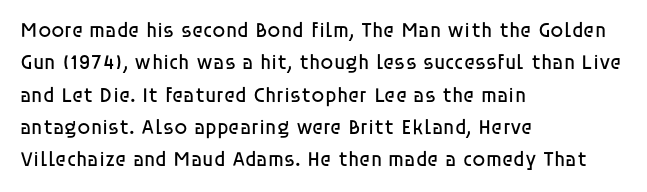
Words float on clear page, feet unadorned. Letters have the restrained weight of plain body copy at most. Horizontal alignment here is leftward, the default for most running prose. Whoever set this chose a conventional vertical rhythm. This sample uses an upright cut, with every glyph sitting square on the baseline.
